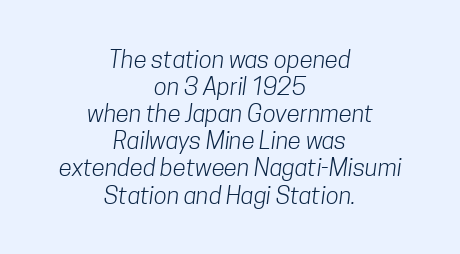
{"bold": "no", "underline": "no", "align": "center", "line_spacing": "tight", "line_spacing_ratio": 1.13, "letter_spacing": "normal", "letter_spacing_em": 0.0, "glyph_px": 24}
